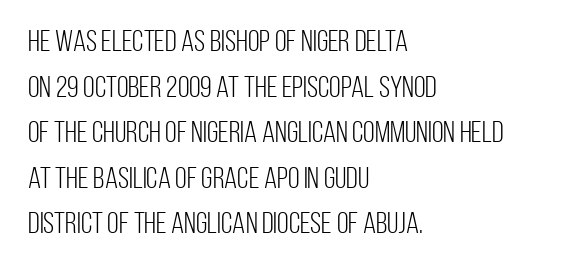
Q: Is the text bold? A: No.
Q: Is the text italic (slanted)? A: No, it is upright.
Q: Is the typeface a serif or a sans-serif typeface? A: Sans-serif.
Q: Is the text underlined? A: No.
Q: How is the paragraph aligned? A: Left-aligned.
Q: Is the spacing between letters normal or unusually wide? A: Normal.
Q: Is the spacing between lines tight, normal or loose? A: Normal.
Q: Width (condensed, normal, or wide)? A: Condensed.
Q: Stroke contrast? A: Low.
Q: x-height? A: Large.
Q: Monospaced? A: No.
